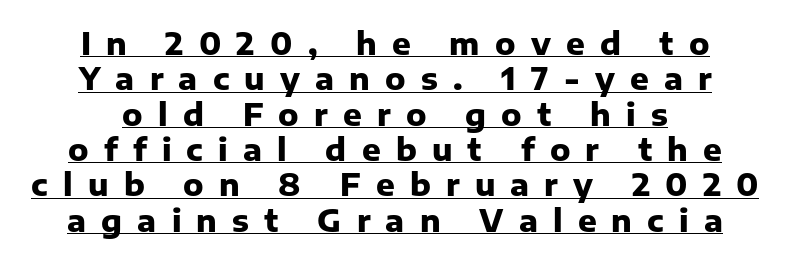
Short note: letters widely spaced. The passage shown is emphatically bold. Quick note: interline space is minimal. Horizontal alignment here is central, giving a formal, balanced look. The passage shown is underscored from start to finish. The passage shown is typed in a proportional face where columns would drift.
